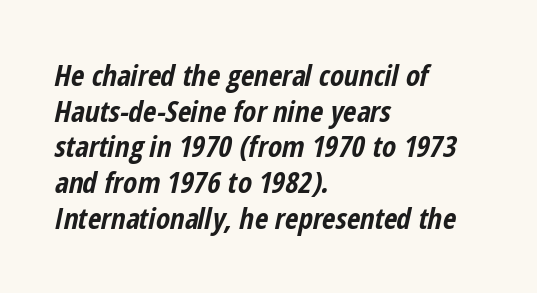
The image shows 29 px bold, condensed type, italic (leaning right); set left-aligned, line spacing 1.23x, normal letter spacing, not underlined; low stroke contrast and a medium x-height.
